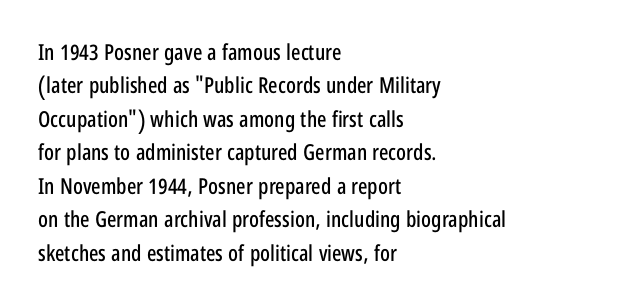
Regarding leading, the lines here are spaced in the standard way. The typography opts for an upright posture over an oblique one. Caption: multi-line text, flush left, ragged right. Nothing unusual about the tracking: characters are spaced as the font intends.
